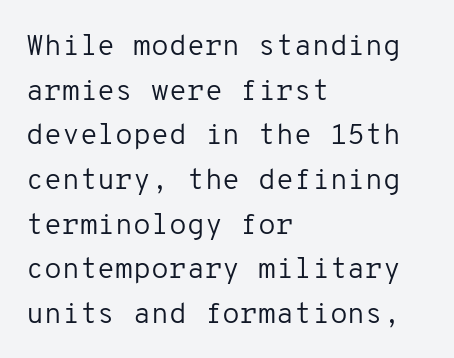
The image shows 29 px regular-weight sans-serif type, upright, monospaced; set left-aligned, normal line spacing (1.54x), normal letter spacing, not underlined; low stroke contrast and a medium x-height.
